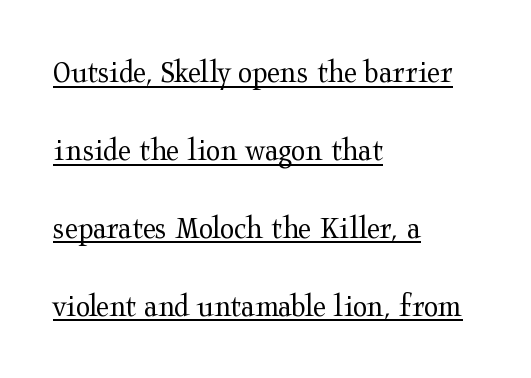
The image shows 33 px regular-weight, wide serif type, upright; set left-aligned, loose line spacing (2.36x), normal letter spacing, underlined; medium stroke contrast and a medium x-height.
